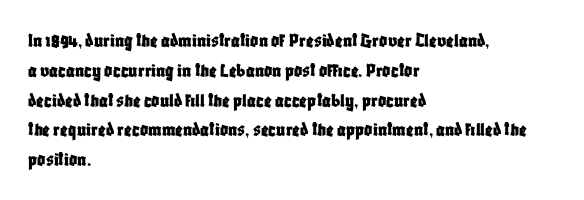
Notice how descenders clear the ascenders below comfortably — that's standard leading. In terms of letterspacing, this is plain default setting. Descender tails drop into unmarked territory. Layout note: lines flush left. The typography opts for an upright posture over an oblique one.
